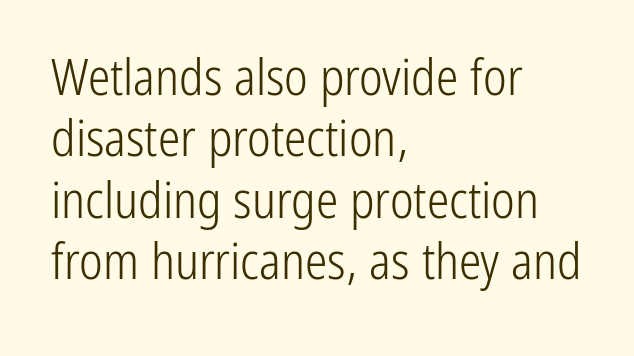
No feet cap the strokes, marking this as sans-serif type. The rag falls on the right side of this text block. The face used here is proportionally spaced, like ordinary book or web type. Italic: no, the glyphs are upright roman. Think standard paragraph weight, or any step lighter than that. Here the glyphs are tracked normally, forming tight word shapes.
